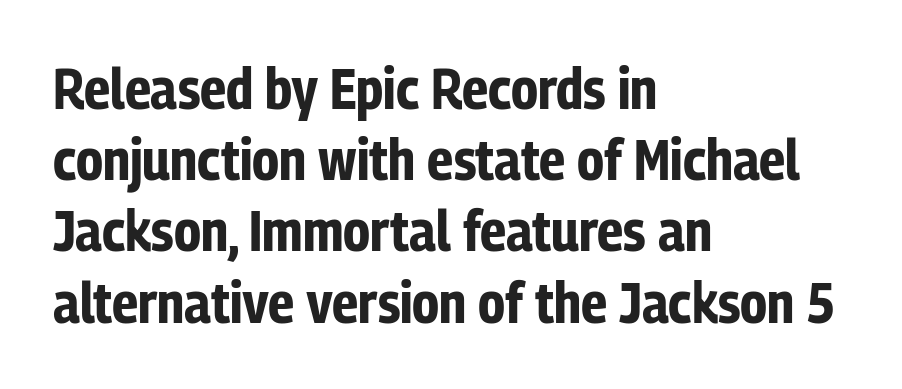
{"serif": "no", "italic": "no", "bold": "yes", "weight": "bold", "width": "condensed", "stroke_contrast": "low", "x_height": "medium", "monospaced": "no", "underline": "no", "align": "left", "line_spacing": "normal", "line_spacing_ratio": 1.25, "letter_spacing": "normal", "letter_spacing_em": 0.0, "glyph_px": 57}
